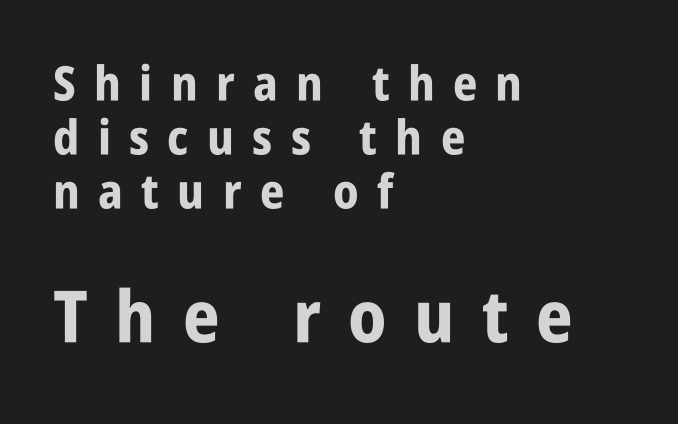
The image shows 72 px bold, condensed sans-serif type, upright; set left-aligned, tight line spacing (1.12x), unusually wide letter spacing (+0.38 em), not underlined; the second (bottom) block is 1.5x larger; low stroke contrast and a large x-height.
